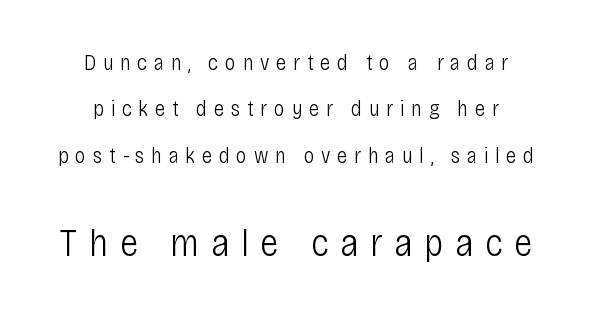
The composition opens small and finishes big. The words here are not underlined. Serifs: no, the terminals of the letterforms are clean. The type is letterspaced generously, with wide tracking. A typesetter would call this proportional, since set widths differ per character. This is the regular roman posture of the typeface.
